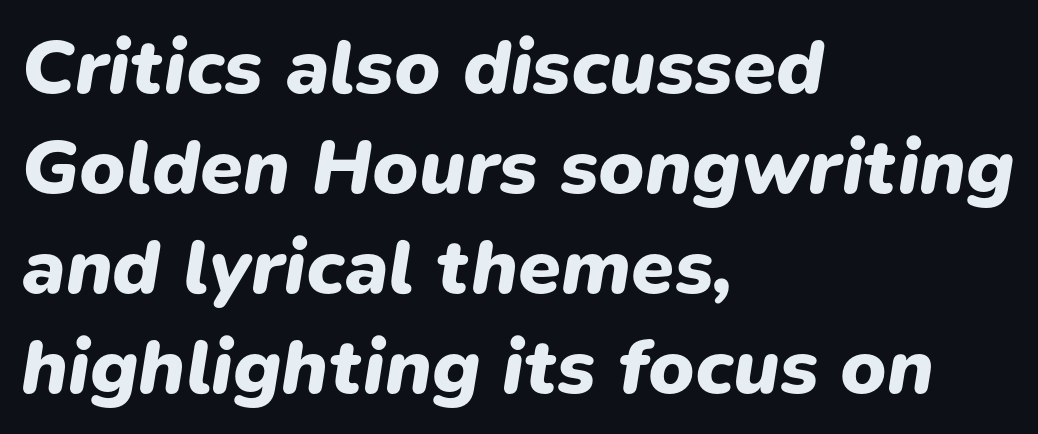
Q: Is the text bold? A: Yes.
Q: Is the text italic (slanted)? A: Yes, it leans right by about 9 degrees.
Q: Is the text underlined? A: No.
Q: How is the paragraph aligned? A: Left-aligned.
Q: Is the spacing between letters normal or unusually wide? A: Normal.
Q: Is the spacing between lines tight, normal or loose? A: Normal.
Q: Width (condensed, normal, or wide)? A: Normal.
Q: Stroke contrast? A: Low.
Q: x-height? A: Medium.
Q: Monospaced? A: No.
